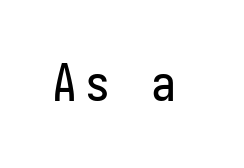
Q: Is the text italic (slanted)? A: No, it is upright.
Q: Is the typeface a serif or a sans-serif typeface? A: Sans-serif.
Q: Is the text underlined? A: No.
Q: Width (condensed, normal, or wide)? A: Condensed.
Q: Stroke contrast? A: Low.
Q: x-height? A: Medium.
